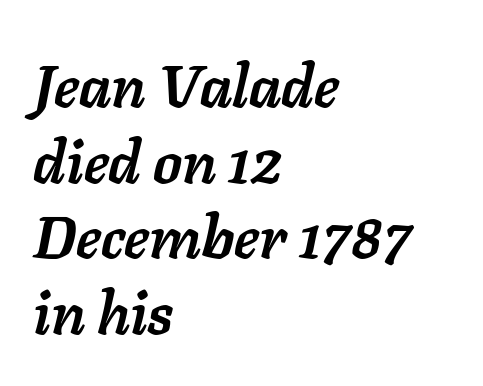
{"italic": "yes", "lean": "right", "slant_degrees": 11, "bold": "yes", "weight": "semibold", "width": "normal", "stroke_contrast": "low", "x_height": "medium", "monospaced": "no", "underline": "no", "align": "left", "line_spacing": "normal", "line_spacing_ratio": 1.28, "letter_spacing": "normal", "letter_spacing_em": 0.0, "glyph_px": 59}
